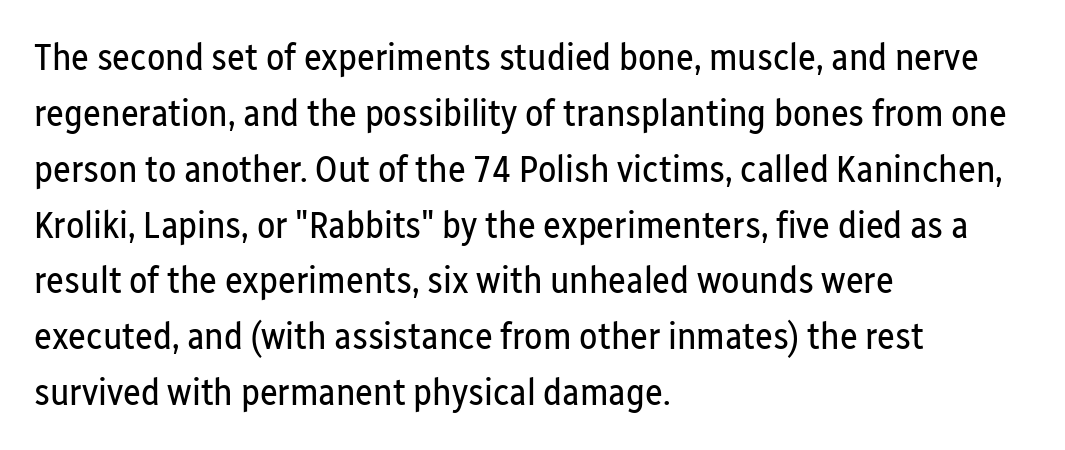
Q: Is the text bold? A: No.
Q: Is the text italic (slanted)? A: No, it is upright.
Q: Is the typeface a serif or a sans-serif typeface? A: Sans-serif.
Q: Is the text underlined? A: No.
Q: How is the paragraph aligned? A: Left-aligned.
Q: Is the spacing between letters normal or unusually wide? A: Normal.
Q: Is the spacing between lines tight, normal or loose? A: Normal.
Q: Width (condensed, normal, or wide)? A: Condensed.
Q: Stroke contrast? A: Low.
Q: x-height? A: Medium.
Q: Monospaced? A: No.
